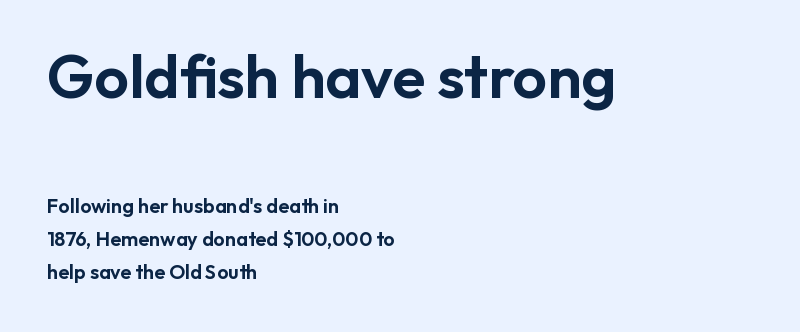
The image shows 61 px sans-serif type, upright; set left-aligned, normal line spacing (1.65x), normal letter spacing, not underlined; the first (top) block is 3.05x larger; low stroke contrast and a medium x-height.
